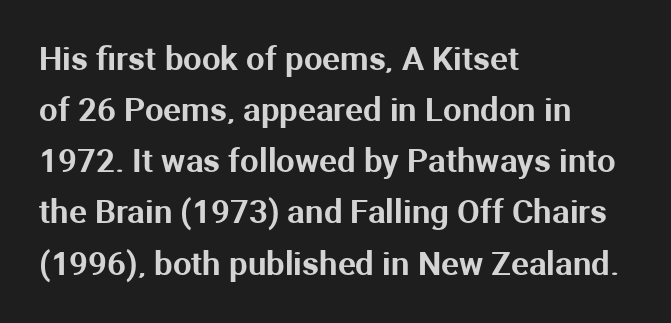
The image shows 33 px sans-serif type, upright; set left-aligned, normal line spacing (1.55x), normal letter spacing, not underlined; medium stroke contrast and a medium x-height.
